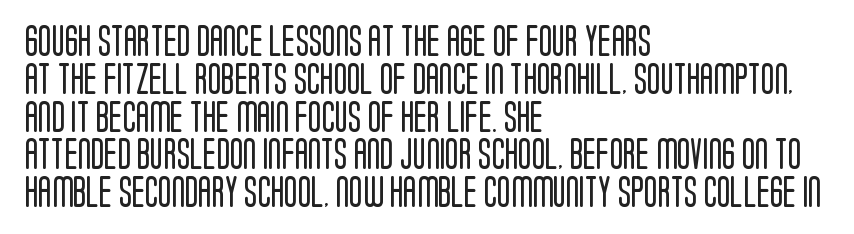
{"serif": "no", "italic": "no", "bold": "no", "weight": "regular", "width": "condensed", "stroke_contrast": "low", "x_height": "large", "monospaced": "no", "underline": "no", "align": "left", "line_spacing_ratio": 1.22, "letter_spacing": "normal", "letter_spacing_em": 0.0, "glyph_px": 31}
